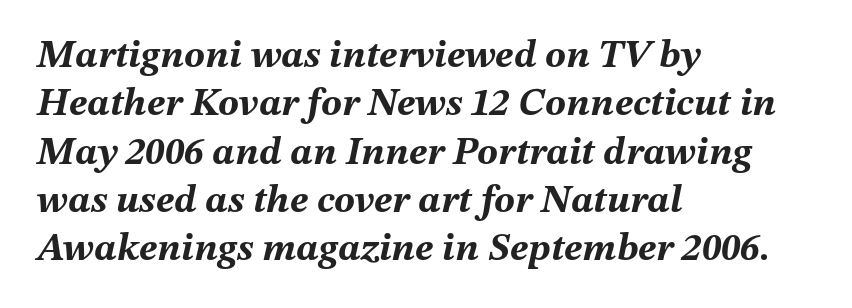
Q: Is the text bold? A: Yes.
Q: Is the text italic (slanted)? A: Yes, it leans right by about 12 degrees.
Q: Is the text underlined? A: No.
Q: How is the paragraph aligned? A: Left-aligned.
Q: Is the spacing between letters normal or unusually wide? A: Normal.
Q: Width (condensed, normal, or wide)? A: Normal.
Q: Stroke contrast? A: Medium.
Q: x-height? A: Medium.
Q: Monospaced? A: No.
